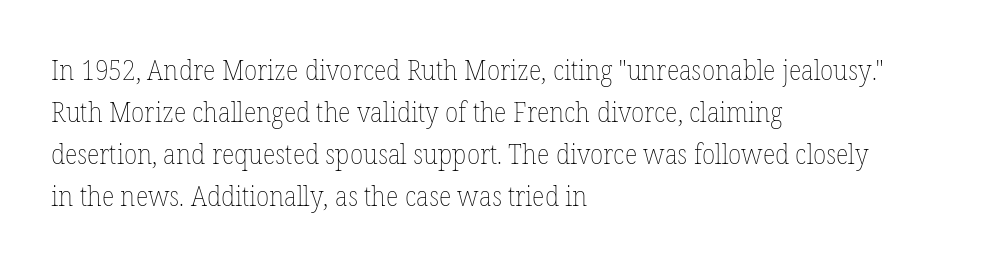
{"italic": "no", "bold": "no", "underline": "no", "align": "left", "line_spacing": "normal", "line_spacing_ratio": 1.55, "letter_spacing": "normal", "letter_spacing_em": 0.0, "glyph_px": 27}
